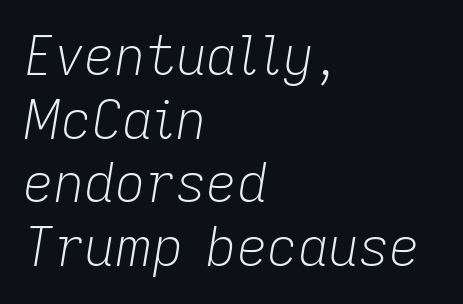
{"italic": "yes", "lean": "right", "slant_degrees": 9, "bold": "no", "weight": "light", "width": "normal", "stroke_contrast": "low", "x_height": "medium", "monospaced": "no", "underline": "no", "align": "left", "line_spacing_ratio": 1.2, "letter_spacing": "normal", "letter_spacing_em": 0.0, "glyph_px": 53}
